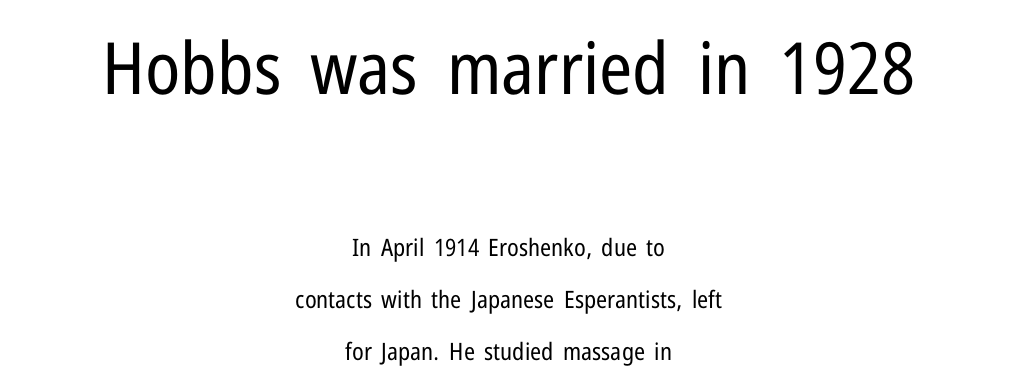
Q: Is the text bold? A: No.
Q: Is the text italic (slanted)? A: No, it is upright.
Q: Is the typeface a serif or a sans-serif typeface? A: Sans-serif.
Q: Is the text underlined? A: No.
Q: How is the paragraph aligned? A: Centered.
Q: Is the spacing between letters normal or unusually wide? A: Normal.
Q: Is the spacing between lines tight, normal or loose? A: Loose.
Q: Which block of text is set in a larger size, the first (top) or the second (bottom)? A: The first (top) one.
Q: Width (condensed, normal, or wide)? A: Condensed.
Q: Stroke contrast? A: Low.
Q: x-height? A: Medium.
Q: Monospaced? A: No.
